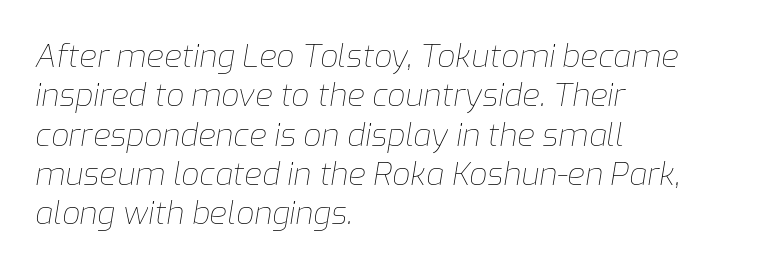
These lines are set flush left with a ragged right edge. Is this a fixed-width face? No — the glyphs have proportional, varying widths. This rendering features lettering with no underline. Default kerning and tracking; the words read as compact shapes. Caption: face not bold, strokes unweighted.
